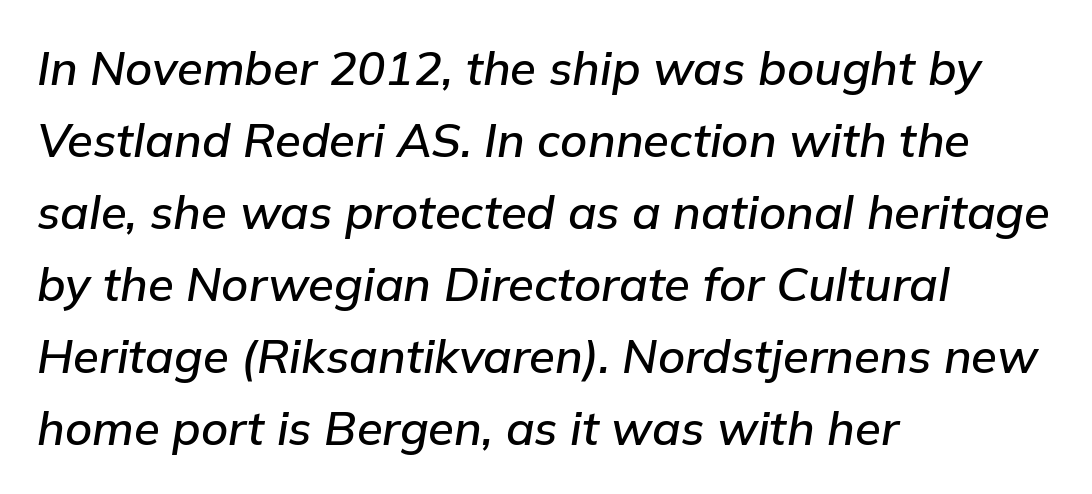
Does the copy run flush right? No — it runs flush left. The passage shown has conventional tracking throughout. Does the leading feel generous? No, just average. The strip under each line holds only bare page. Emphasis-style slanted type is in use.
